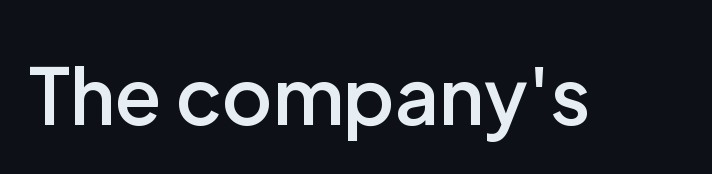
{"serif": "no", "italic": "no", "bold": "semi", "weight": "semibold", "width": "normal", "stroke_contrast": "low", "x_height": "medium", "monospaced": "no", "underline": "no", "letter_spacing": "normal", "letter_spacing_em": 0.0, "glyph_px": 77}
